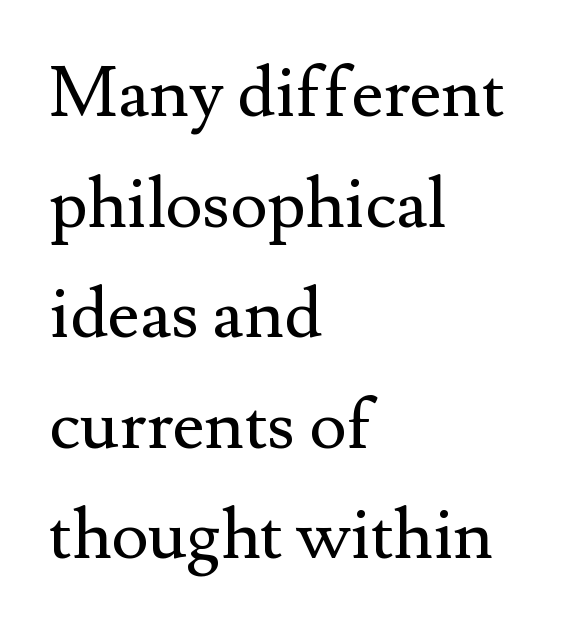
Q: Is the text bold? A: No.
Q: Is the text italic (slanted)? A: No, it is upright.
Q: Is the typeface a serif or a sans-serif typeface? A: Serif.
Q: Is the text underlined? A: No.
Q: How is the paragraph aligned? A: Left-aligned.
Q: Is the spacing between letters normal or unusually wide? A: Normal.
Q: Is the spacing between lines tight, normal or loose? A: Normal.
Q: Width (condensed, normal, or wide)? A: Normal.
Q: Stroke contrast? A: Medium.
Q: x-height? A: Small.
Q: Monospaced? A: No.
